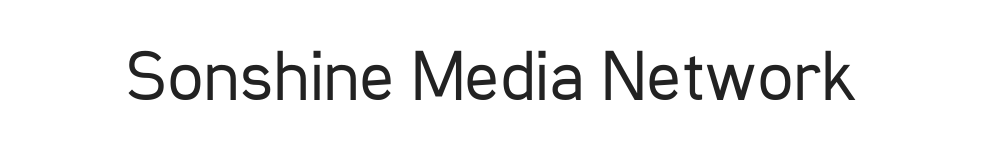
Clear beneath every line of the passage. Observe the ordinary spacing: letters are neighbours, not strangers. The font family rendered here belongs to the sans-serif group. Unbolded letterforms with no extra heft.
